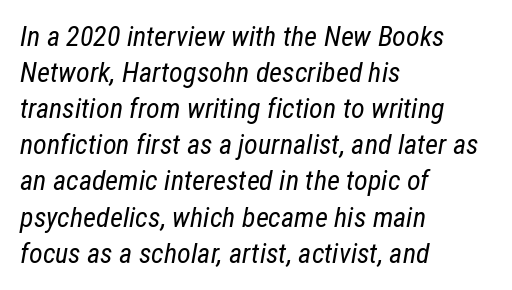
Q: Is the text bold? A: No.
Q: Is the text italic (slanted)? A: Yes, it leans right by about 12 degrees.
Q: Is the text underlined? A: No.
Q: How is the paragraph aligned? A: Left-aligned.
Q: Is the spacing between letters normal or unusually wide? A: Normal.
Q: Is the spacing between lines tight, normal or loose? A: Normal.
Q: Width (condensed, normal, or wide)? A: Condensed.
Q: Stroke contrast? A: Low.
Q: x-height? A: Medium.
Q: Monospaced? A: No.
